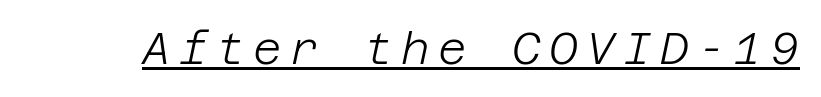
{"italic": "yes", "lean": "right", "slant_degrees": 12, "bold": "no", "weight": "light", "width": "normal", "stroke_contrast": "low", "x_height": "large", "underline": "yes", "glyph_px": 44}
